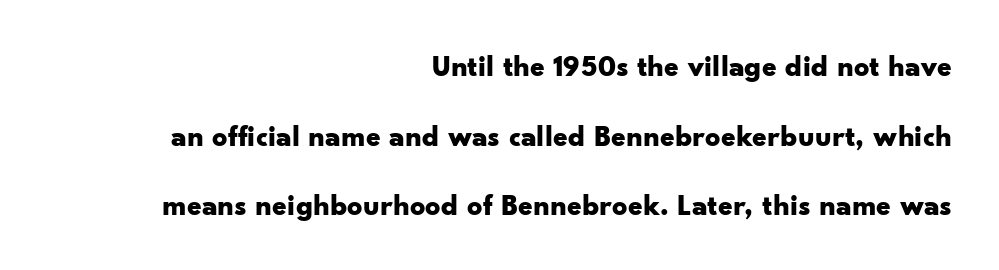
Q: Is the text bold? A: Yes.
Q: Is the text italic (slanted)? A: No, it is upright.
Q: Is the typeface a serif or a sans-serif typeface? A: Sans-serif.
Q: Is the text underlined? A: No.
Q: How is the paragraph aligned? A: Right-aligned.
Q: Is the spacing between letters normal or unusually wide? A: Normal.
Q: Is the spacing between lines tight, normal or loose? A: Loose.
Q: Width (condensed, normal, or wide)? A: Wide.
Q: Stroke contrast? A: Low.
Q: x-height? A: Small.
Q: Monospaced? A: No.
